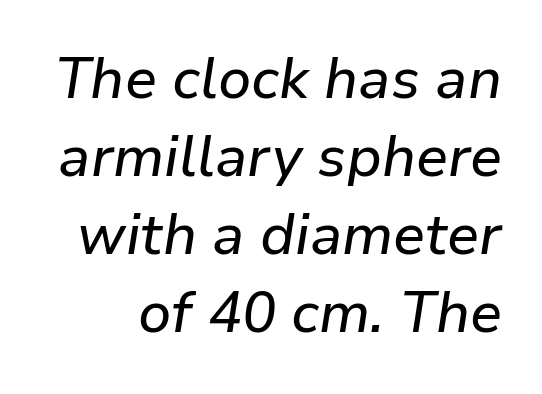
{"italic": "yes", "lean": "right", "slant_degrees": 9, "width": "normal", "stroke_contrast": "low", "x_height": "medium", "monospaced": "no", "underline": "no", "line_spacing": "normal", "line_spacing_ratio": 1.37, "letter_spacing": "normal", "letter_spacing_em": 0.0, "glyph_px": 57}
